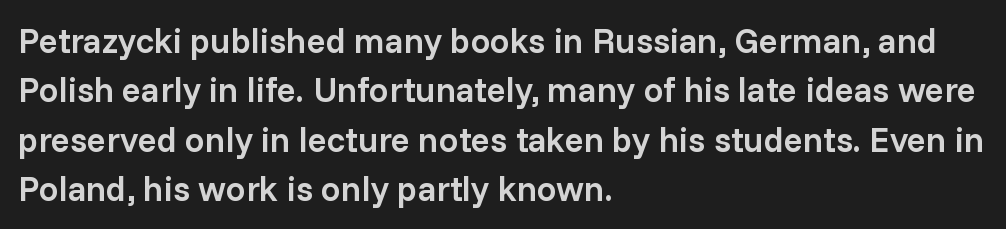
Each letter keeps its own natural width here, so spacing adapts to shape. Does the type have serifs? No, each stem ends abruptly. The rendering uses a semibold face; strokes are thickened but not to full bold. The vertical gap from one line to the next is medium.
